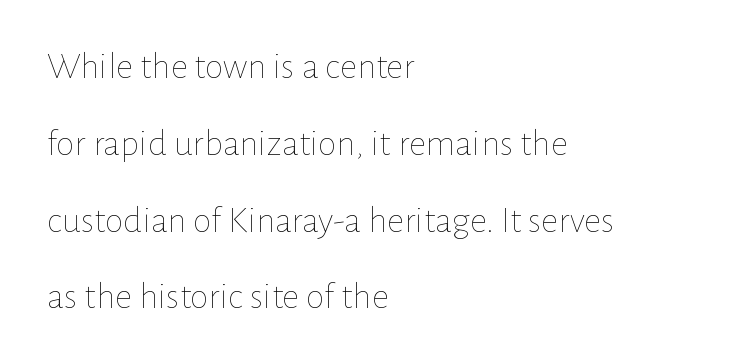
Successive baselines arrive slowly, with a big drop between each. In terms of letterspacing, this is plain default setting. Every stem runs plumb, perpendicular to the baseline. The rendering uses natural spacing where letterforms have individual widths.
